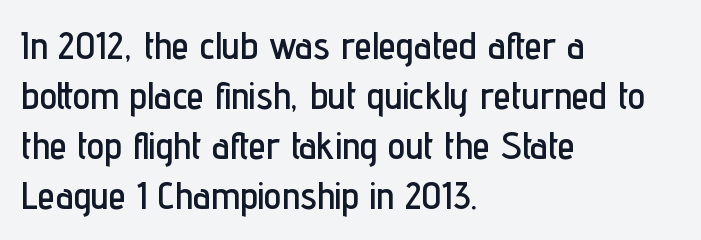
Q: Is the text italic (slanted)? A: No, it is upright.
Q: Is the typeface a serif or a sans-serif typeface? A: Sans-serif.
Q: Is the text underlined? A: No.
Q: How is the paragraph aligned? A: Left-aligned.
Q: Is the spacing between letters normal or unusually wide? A: Normal.
Q: Is the spacing between lines tight, normal or loose? A: Normal.
Q: Width (condensed, normal, or wide)? A: Condensed.
Q: Stroke contrast? A: Low.
Q: x-height? A: Medium.
Q: Monospaced? A: No.
